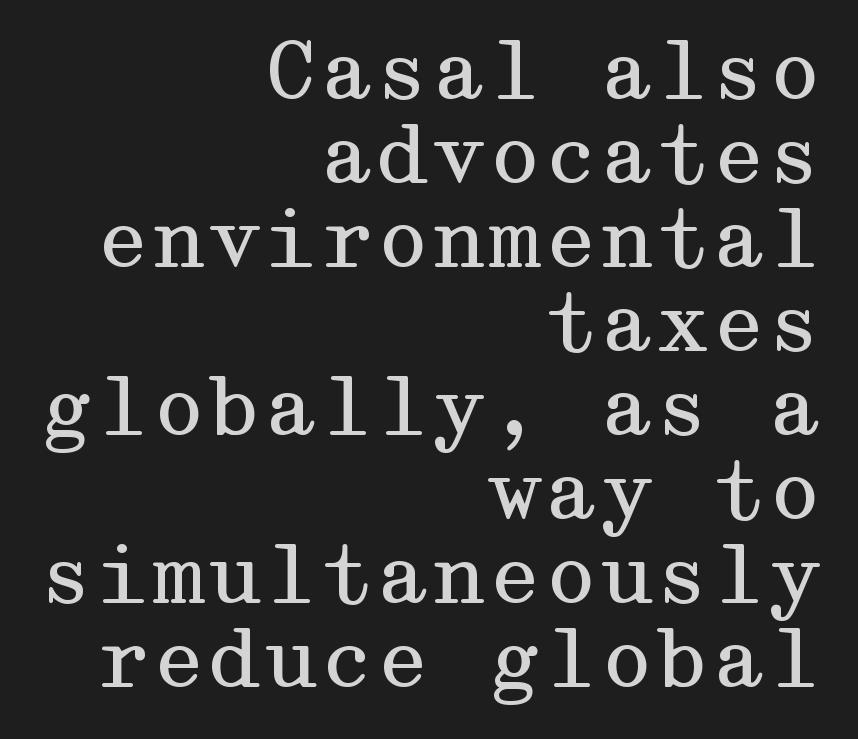
Compared with a flush-left layout, this one pins lines to the opposite, right side. If you drew a line through each stem, it would be perfectly vertical. Bare-footed words on every line. Bold? No — there's no thickening of the strokes. What stands out about the letter spacing? Nothing — it is the standard amount.
